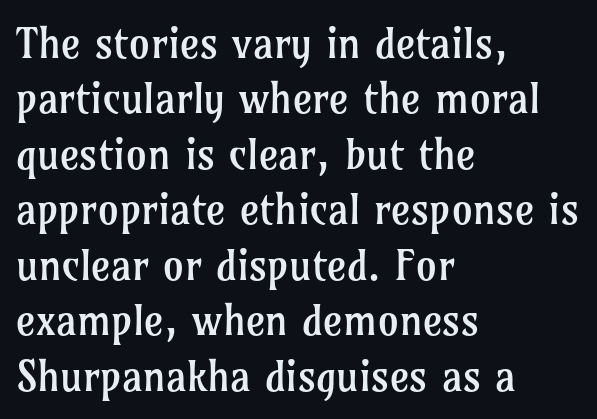
Check the space under the baseline: it is left empty. The vertical gap from one line to the next is medium. Proportional: the letters do not fall into vertical columns. The text block is weighted toward the left margin, trailing off unevenly rightward.
